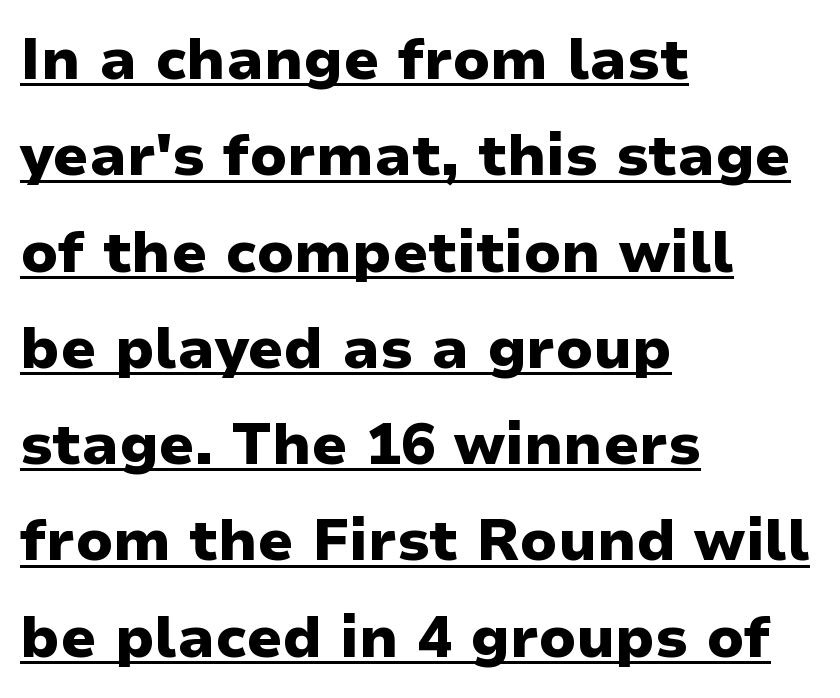
Is this a fixed-width face? No — the glyphs have proportional, varying widths. The setting favours the left margin, as ordinary paragraphs usually do. It's the straight-up-and-down kind of type. Somebody hit Ctrl+U on this one — the words are underlined. Unlike a traditional serif, this face leaves its strokes unadorned.
